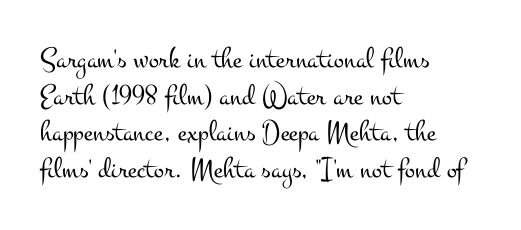
The paragraph shown leans on its left margin. A light-to-regular cut is what we see here. Type without underlining. Do the characters align in a grid? No, the font is proportional. The rendering shows small feet on the letterforms — a serif design.
